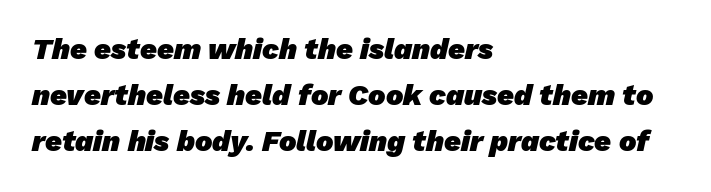
What kind of face is this? One without serifs — a sans. One-word summary of the alignment: left. Spacing verdict: proportional, widths tailored to each character. In terms of leading, this rendering sits right in the middle. A dark, heavy texture on the line: the type is bold. Letter spacing: default.
